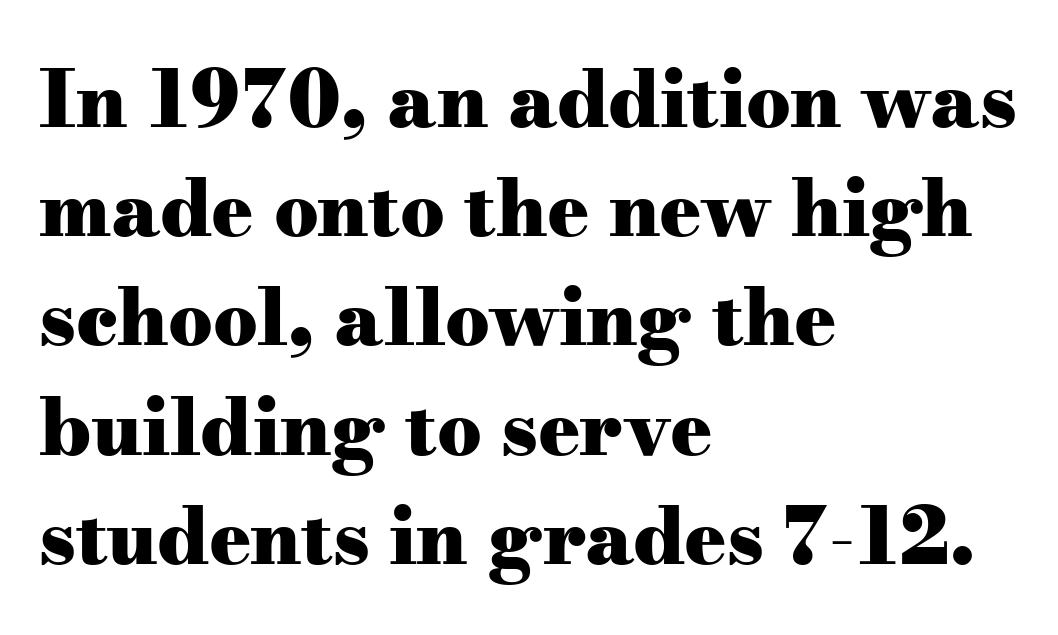
Small tapered or slab feet sit at the stroke ends, so this counts as serif. The baseline area is clear. Note the varied advance widths — an 'i' is clearly narrower than an 'm'. Quick note: interline space is typical. When letters stand straight like this, we call the style roman or upright. The lines are quadded left.
